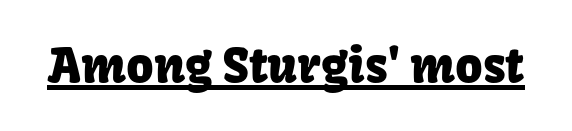
The image shows 48 px sans-serif type, upright; set normal letter spacing, underlined; low stroke contrast and a medium x-height.
